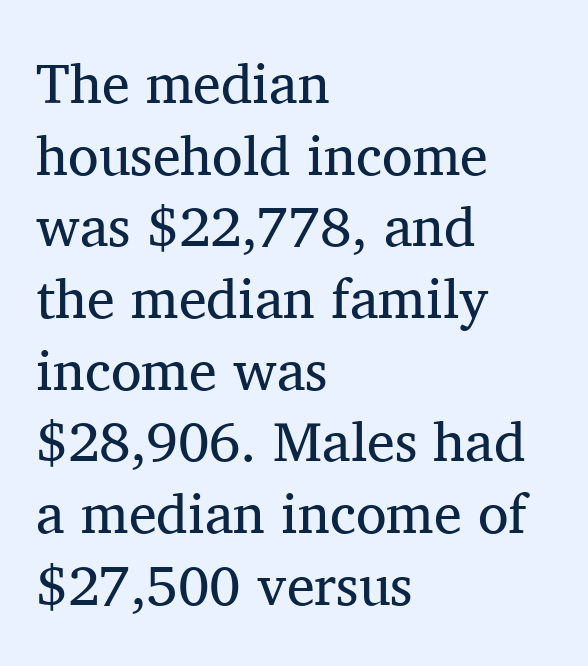
{"serif": "yes", "italic": "no", "bold": "no", "weight": "regular", "width": "normal", "stroke_contrast": "medium", "x_height": "medium", "monospaced": "no", "underline": "no", "align": "left", "line_spacing": "normal", "line_spacing_ratio": 1.28, "letter_spacing": "normal", "letter_spacing_em": 0.0, "glyph_px": 56}
